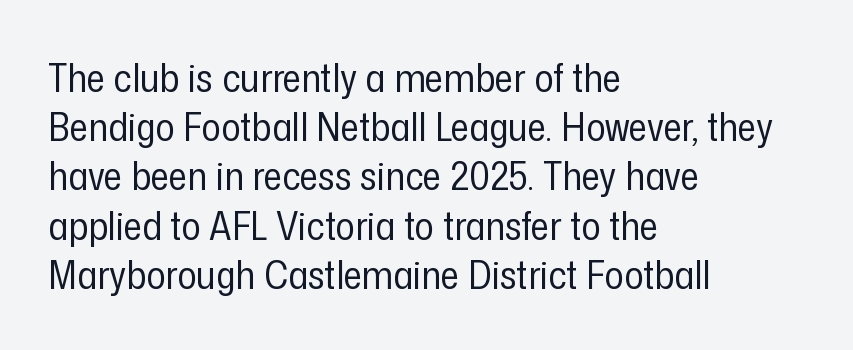
Varying glyph widths throughout — classic text-font behaviour. Underlining? Definitely not there. Quick note: not italic, upright. You could call the tracking neutral — neither tight nor loose.
